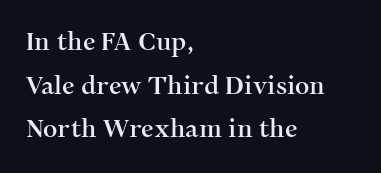
The image shows 25 px text type, upright; set left-aligned, line spacing 1.75x, normal letter spacing, not underlined.
